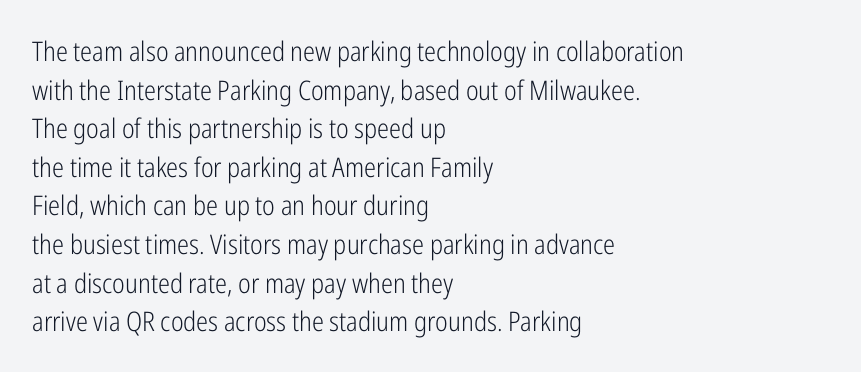
{"italic": "no", "bold": "no", "underline": "no", "align": "left", "line_spacing": "normal", "line_spacing_ratio": 1.43, "letter_spacing": "normal", "letter_spacing_em": 0.0, "glyph_px": 27}
